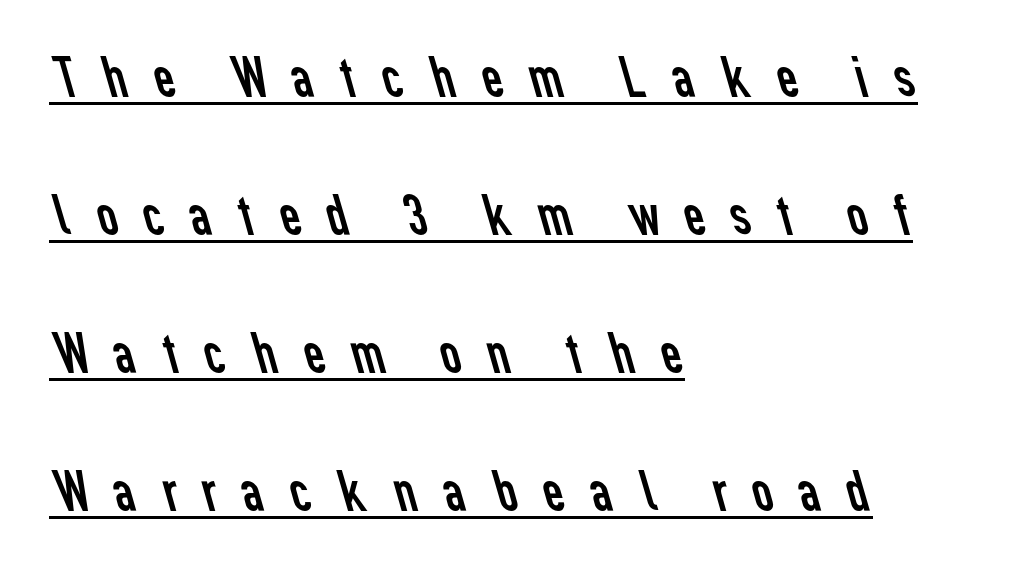
Q: Is the text bold? A: No.
Q: Is the typeface a serif or a sans-serif typeface? A: Sans-serif.
Q: Is the text underlined? A: Yes.
Q: How is the paragraph aligned? A: Left-aligned.
Q: Is the spacing between letters normal or unusually wide? A: Unusually wide.
Q: Is the spacing between lines tight, normal or loose? A: Loose.
Q: Width (condensed, normal, or wide)? A: Normal.
Q: Stroke contrast? A: Low.
Q: x-height? A: Medium.
Q: Monospaced? A: No.
